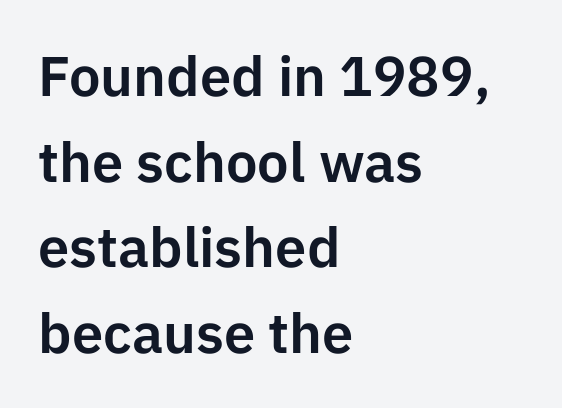
Q: Is the text italic (slanted)? A: No, it is upright.
Q: Is the typeface a serif or a sans-serif typeface? A: Sans-serif.
Q: Is the text underlined? A: No.
Q: How is the paragraph aligned? A: Left-aligned.
Q: Is the spacing between letters normal or unusually wide? A: Normal.
Q: Is the spacing between lines tight, normal or loose? A: Normal.
Q: Width (condensed, normal, or wide)? A: Normal.
Q: Stroke contrast? A: Low.
Q: x-height? A: Medium.
Q: Monospaced? A: No.
